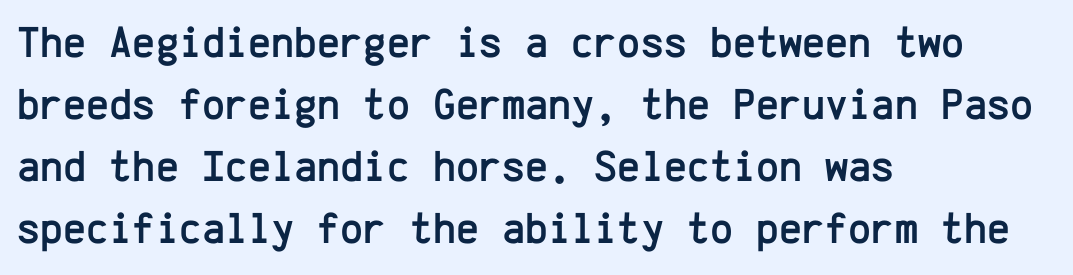
The image shows 44 px sans-serif type, upright, monospaced; set left-aligned, normal line spacing (1.41x), normal letter spacing, not underlined; low stroke contrast and a medium x-height.
